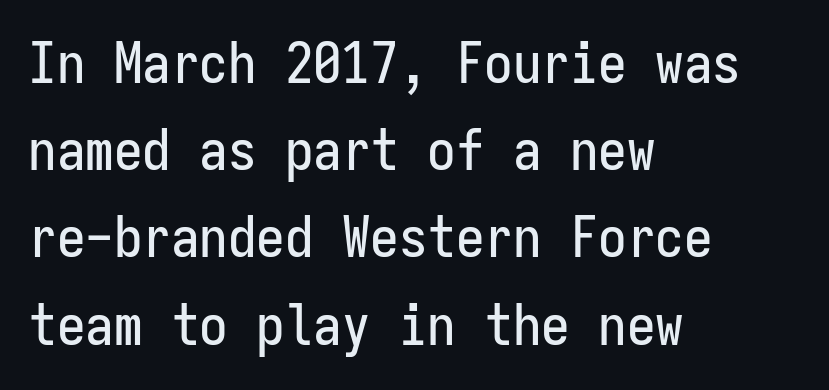
Q: Is the text italic (slanted)? A: No, it is upright.
Q: Is the typeface a serif or a sans-serif typeface? A: Sans-serif.
Q: Is the text underlined? A: No.
Q: How is the paragraph aligned? A: Left-aligned.
Q: Is the spacing between letters normal or unusually wide? A: Normal.
Q: Is the spacing between lines tight, normal or loose? A: Normal.
Q: Width (condensed, normal, or wide)? A: Condensed.
Q: Stroke contrast? A: Low.
Q: x-height? A: Medium.
Q: Monospaced? A: Yes.
